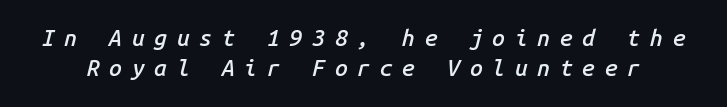
Q: Is the text bold? A: Semi-bold.
Q: Is the text italic (slanted)? A: Yes, it leans right by about 14 degrees.
Q: Is the text underlined? A: No.
Q: Is the spacing between letters normal or unusually wide? A: Unusually wide.
Q: Is the spacing between lines tight, normal or loose? A: Normal.
